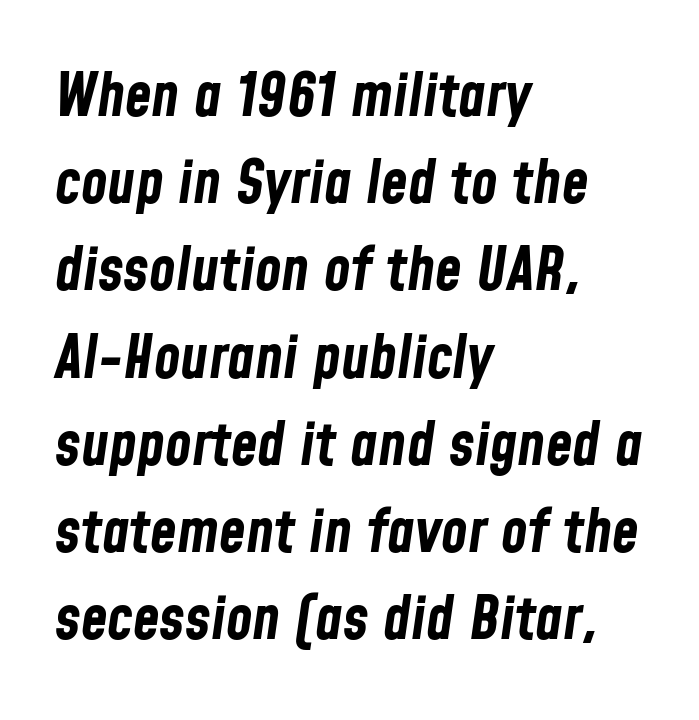
The specimen omits any rule beneath the text block's lines. Note the varied advance widths — an 'i' is clearly narrower than an 'm'. Emphasis by weight is at full strength: bold. The passage is arranged the way most books set body copy — flush left.
